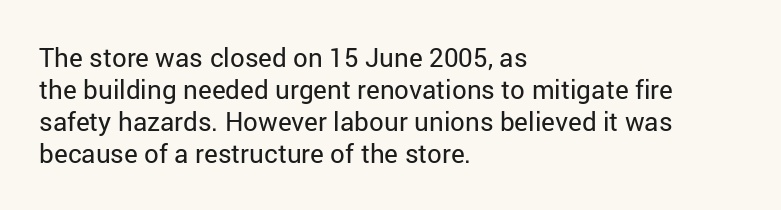
The image shows 26 px text type, upright; set left-aligned, line spacing 1.23x, normal letter spacing, not underlined.
